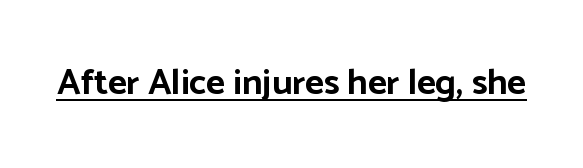
The sample's only ornament is a line tracing under the words. Regarding serifs, this sample does without them. Is the type bold? Yes — the strokes are clearly thick and heavy. The letterforms sit shoulder to shoulder at normal distance. Every character sits straight up, as roman type does.
